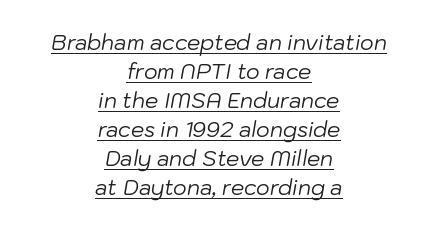
What's the leading like? Ordinary, nothing unusual. There's an unmistakable incline to the writing here. Heft: none added — not bold. These lines are centered, leaving both edges ragged. The line texture is even and compact thanks to regular tracking.
